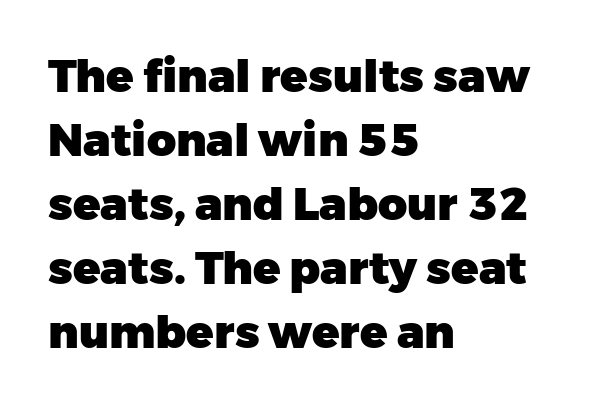
The image shows 45 px heavy sans-serif type, upright; set left-aligned, normal line spacing (1.42x), normal letter spacing, not underlined; low stroke contrast and a medium x-height.
